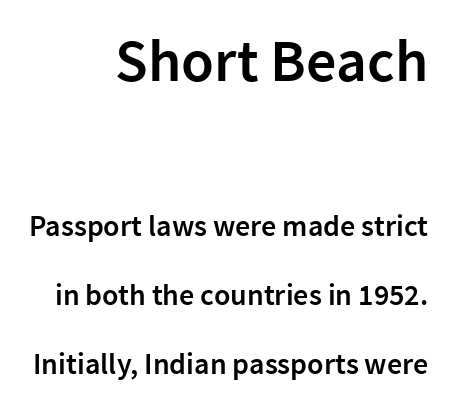
Q: Is the text bold? A: Semi-bold.
Q: Is the text italic (slanted)? A: No, it is upright.
Q: Is the typeface a serif or a sans-serif typeface? A: Sans-serif.
Q: Is the text underlined? A: No.
Q: How is the paragraph aligned? A: Right-aligned.
Q: Is the spacing between letters normal or unusually wide? A: Normal.
Q: Is the spacing between lines tight, normal or loose? A: Loose.
Q: Which block of text is set in a larger size, the first (top) or the second (bottom)? A: The first (top) one.
Q: Width (condensed, normal, or wide)? A: Normal.
Q: Stroke contrast? A: Low.
Q: x-height? A: Medium.
Q: Monospaced? A: No.
